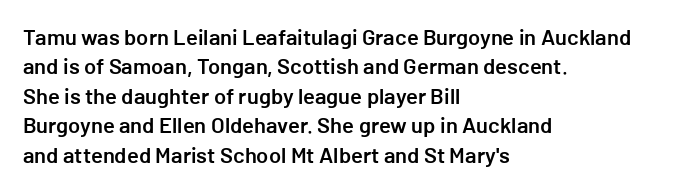
The image shows 22 px text type, upright; set left-aligned, normal line spacing (1.34x), normal letter spacing, not underlined.
